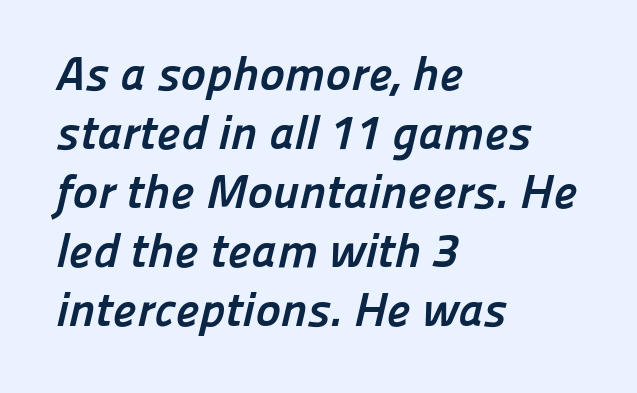
Typographic density is high because the face is bold. Proportional: the letters do not fall into vertical columns. Type without underlining. Honestly, the letter spacing is just normal — you wouldn't notice it. Line starts are locked; line ends wander. The face used here is a sans, in the tradition of grotesques and geometrics.
